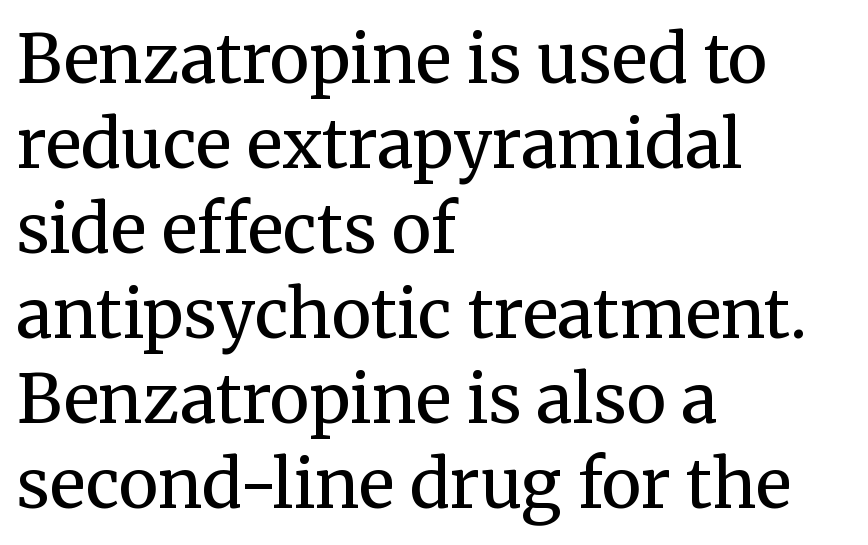
The passage shown is typeset with a serif family. Posture: vertical. The space beneath each line is pristine and unruled. Proportional: the letters do not fall into vertical columns. Reading down the block, your eye returns to a fixed left position each line. This reads as an unemphasized weight, regular at the heaviest.
